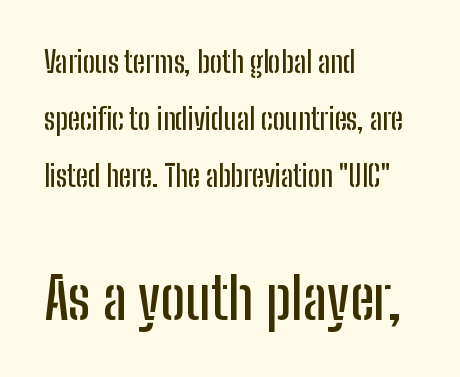
This rendering employs a face without finishing strokes, i.e., a sans-serif. Quick note: underline off. The passage shown has conventional tracking throughout. Do the characters align in a grid? No, the font is proportional. Horizontal bands of white between lines are thick stripes.
